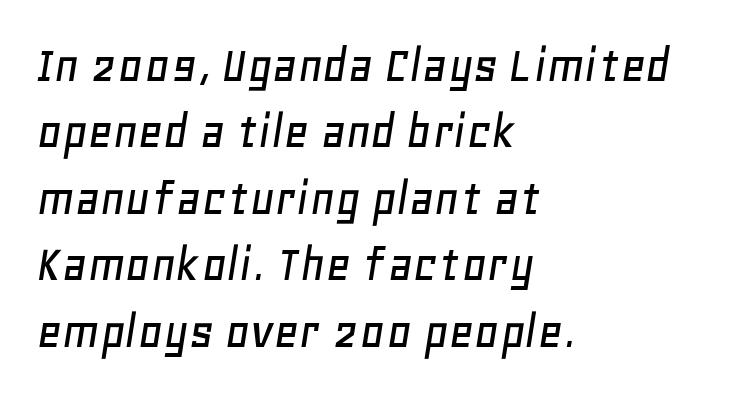
{"italic": "yes", "lean": "right", "slant_degrees": 11, "width": "normal", "stroke_contrast": "low", "x_height": "large", "monospaced": "no", "underline": "no", "align": "left", "line_spacing_ratio": 1.23, "letter_spacing": "normal", "letter_spacing_em": 0.0, "glyph_px": 54}
